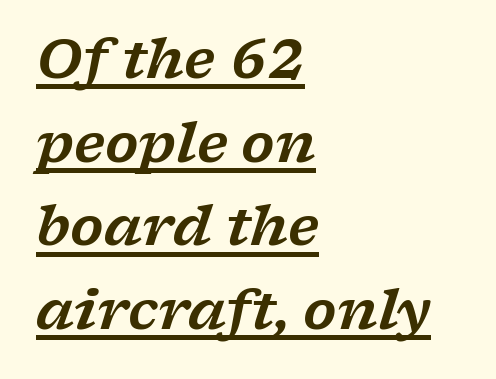
{"serif": "yes", "italic": "yes", "lean": "right", "slant_degrees": 17, "width": "wide", "stroke_contrast": "low", "x_height": "medium", "monospaced": "no", "underline": "yes", "align": "left", "line_spacing": "normal", "line_spacing_ratio": 1.55, "letter_spacing": "normal", "letter_spacing_em": 0.0, "glyph_px": 54}
